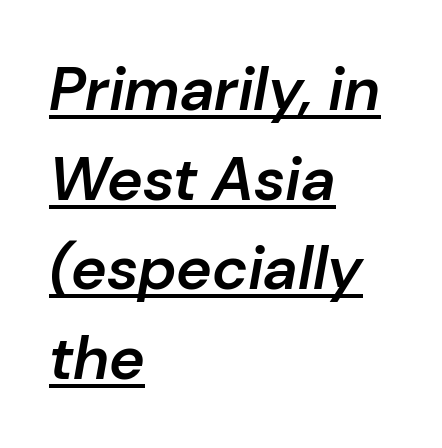
Compared with undecorated copy, this sample adds a rule below the words. Nobody touched the tracking dial on this one. A somewhat darkened texture: the type is semibold rather than bold. The face used here has a pronounced slope to its letters.
